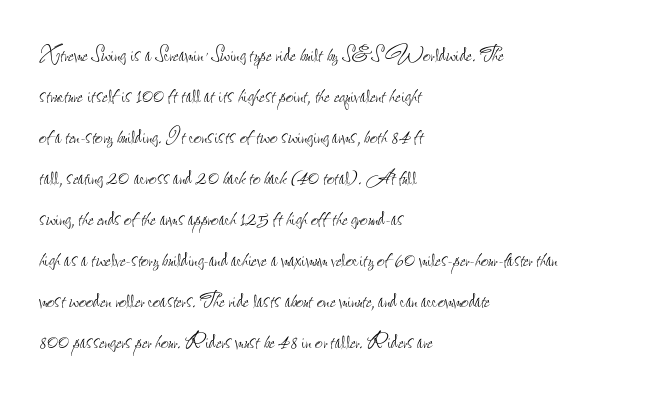
The image shows 27 px text type; set left-aligned, normal line spacing (1.52x), normal letter spacing, not underlined.
